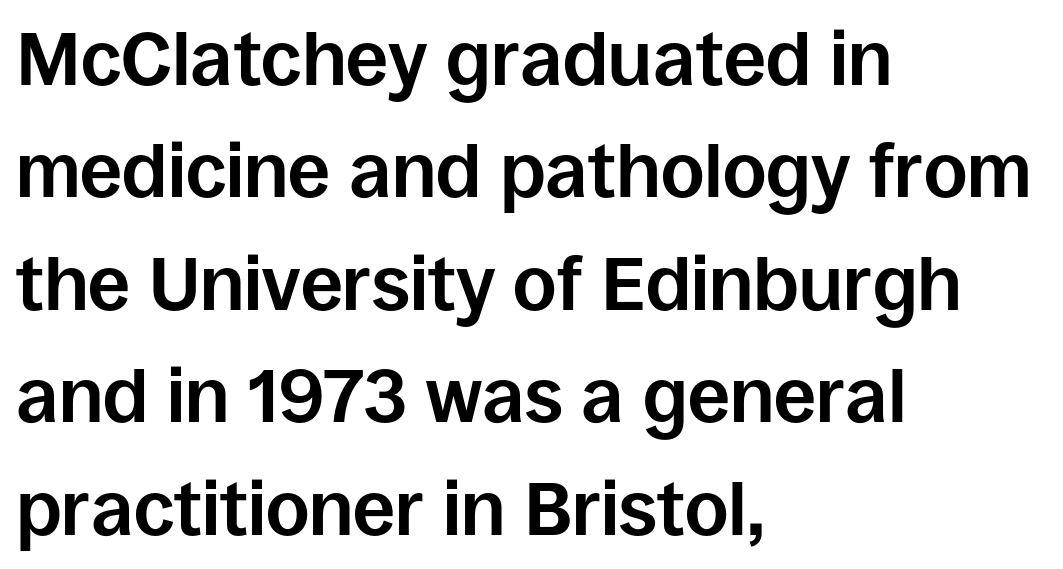
Each new line begins a customary step beneath the previous one. The face used here is proportionally spaced, like ordinary book or web type. Does the type have serifs? No, each stem ends abruptly. Vertical strokes here are truly vertical.
